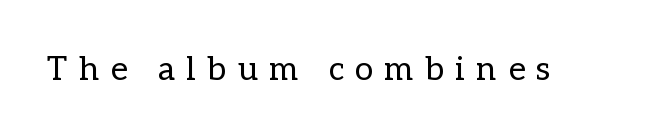
{"italic": "no", "bold": "no", "weight": "regular", "width": "normal", "stroke_contrast": "low", "x_height": "medium", "monospaced": "no", "underline": "no", "letter_spacing": "wide", "letter_spacing_em": 0.35, "glyph_px": 33}
